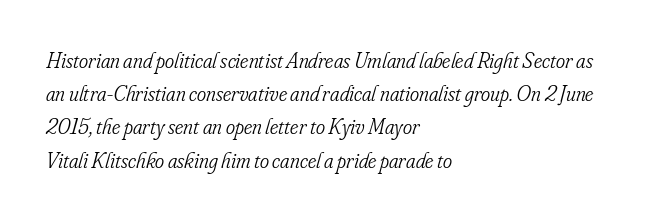
The rag falls on the right side of this text block. This sample uses an oblique cut, with every glyph tilted off the vertical. Standard letterfit; no display-style spreading of the glyphs. The leading is moderate, giving the passage an even texture.
